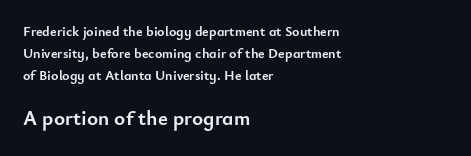
Notice how descenders clear the ascenders below comfortably — that's standard leading. Tall strokes in this sample are plumb rather than angled. Students, this is bold: see how much ink each stroke carries. Horizontal alignment here is leftward, the default for most running prose. The horizontal fit of the characters is conventional and even. Which of the two is more prominent by size? The second, at the bottom.
